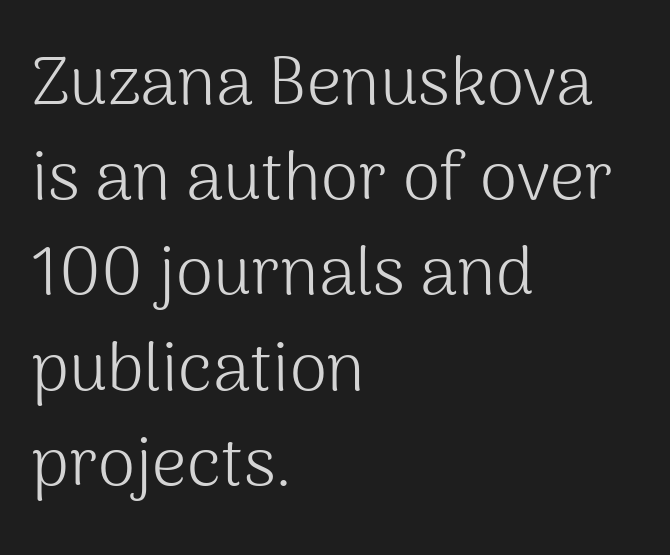
Casual observation: everything's shoved over to the left. In terms of leading, this rendering sits right in the middle. Note the varied advance widths — an 'i' is clearly narrower than an 'm'. The characters display no serif detailing; their extremities are plain.
